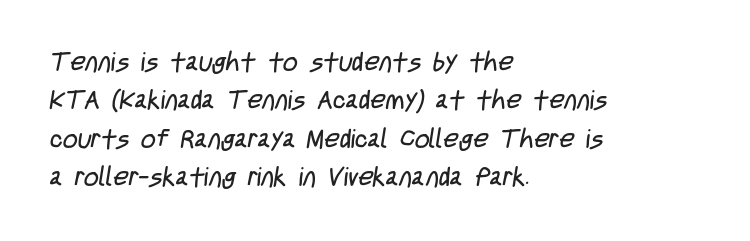
{"bold": "no", "underline": "no", "align": "left", "line_spacing": "normal", "line_spacing_ratio": 1.48, "letter_spacing": "normal", "letter_spacing_em": 0.0, "glyph_px": 26}
